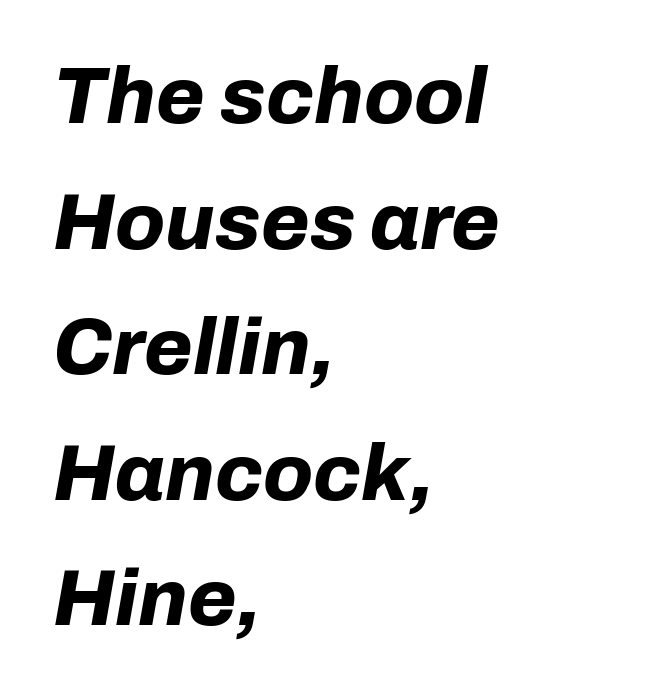
The image shows 79 px bold type, italic (leaning right); set left-aligned, normal line spacing (1.59x), normal letter spacing, not underlined; low stroke contrast and a medium x-height.
